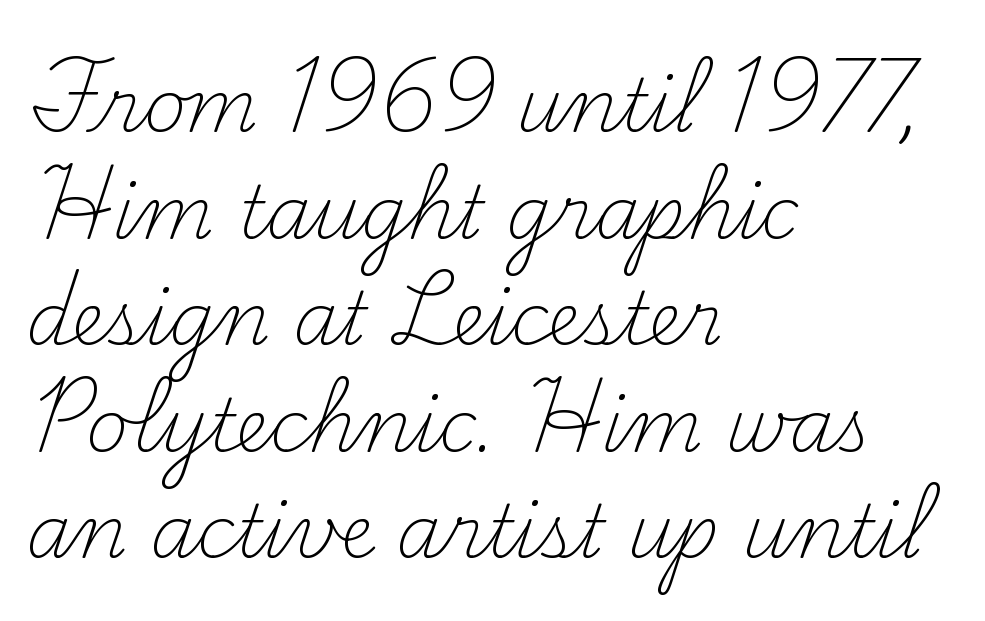
No letter is thick-stroked: the sample isn't bold. Notice how the passage keeps a crisp vertical edge on the left only. Proportional: the letters do not fall into vertical columns. These lines sit exactly where default settings would place them.
